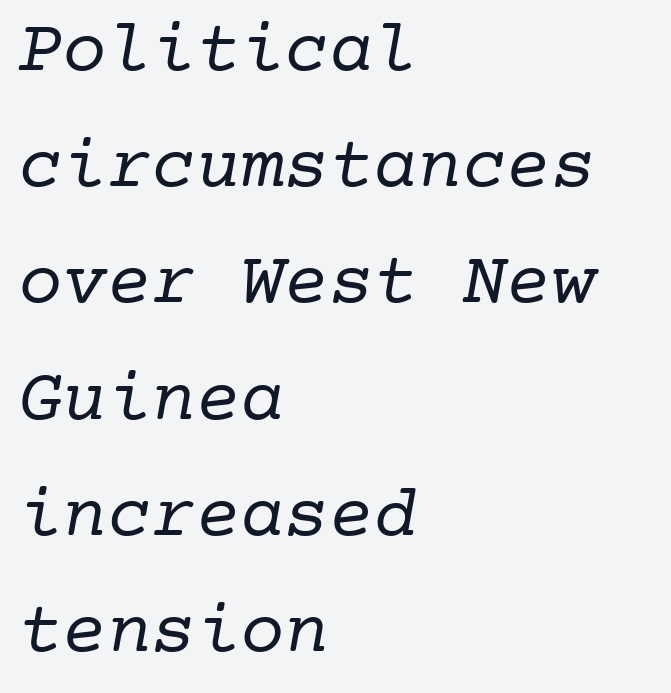
This is serif lettering, the kind often seen in printed books. No letter is thick-stroked: the sample isn't bold. This rendering uses left alignment, leaving the right contour irregular. Underlining? Definitely not there.
